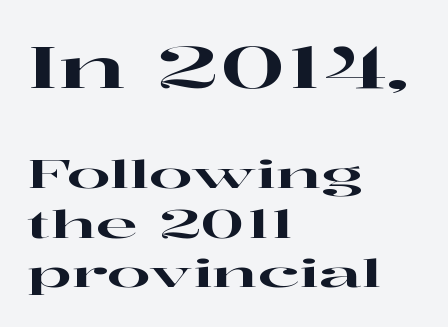
Q: Is the text italic (slanted)? A: No, it is upright.
Q: Is the typeface a serif or a sans-serif typeface? A: Serif.
Q: Is the text underlined? A: No.
Q: How is the paragraph aligned? A: Left-aligned.
Q: Is the spacing between letters normal or unusually wide? A: Normal.
Q: Is the spacing between lines tight, normal or loose? A: Normal.
Q: Which block of text is set in a larger size, the first (top) or the second (bottom)? A: The first (top) one.
Q: Width (condensed, normal, or wide)? A: Wide.
Q: Stroke contrast? A: High.
Q: x-height? A: Medium.
Q: Monospaced? A: No.
